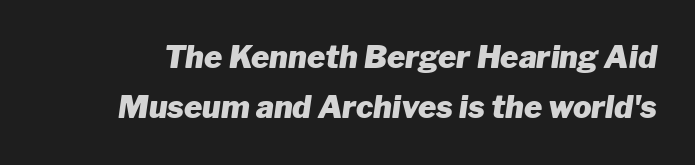
Q: Is the text bold? A: Yes.
Q: Is the text italic (slanted)? A: Yes, it leans right by about 8 degrees.
Q: Is the text underlined? A: No.
Q: Is the spacing between letters normal or unusually wide? A: Normal.
Q: Is the spacing between lines tight, normal or loose? A: Normal.
Q: Width (condensed, normal, or wide)? A: Normal.
Q: Stroke contrast? A: Low.
Q: x-height? A: Medium.
Q: Monospaced? A: No.
